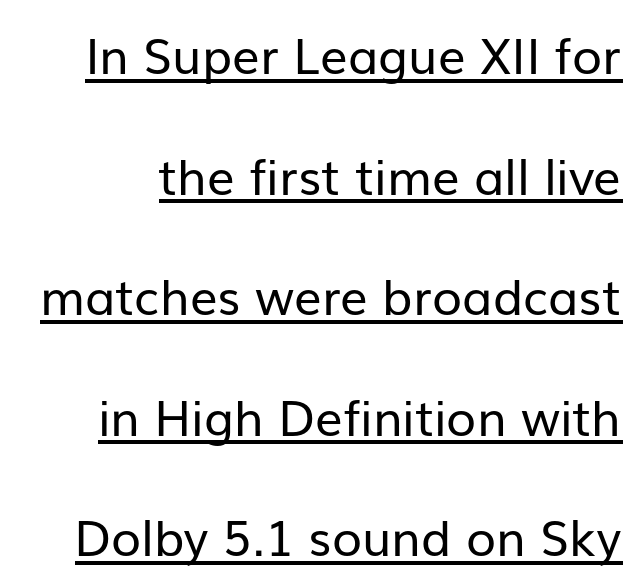
Q: Is the text bold? A: No.
Q: Is the text italic (slanted)? A: No, it is upright.
Q: Is the typeface a serif or a sans-serif typeface? A: Sans-serif.
Q: Is the text underlined? A: Yes.
Q: Is the spacing between letters normal or unusually wide? A: Normal.
Q: Is the spacing between lines tight, normal or loose? A: Loose.
Q: Width (condensed, normal, or wide)? A: Normal.
Q: Stroke contrast? A: Low.
Q: x-height? A: Medium.
Q: Monospaced? A: No.
